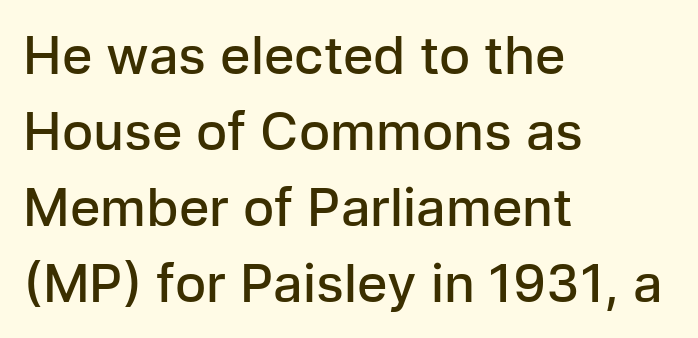
The image shows 52 px semibold sans-serif type, upright; set left-aligned, normal line spacing (1.46x), normal letter spacing, not underlined; low stroke contrast and a medium x-height.
